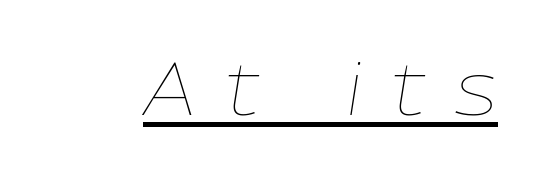
Q: Is the text bold? A: No.
Q: Is the text italic (slanted)? A: Yes, it leans right by about 9 degrees.
Q: Is the text underlined? A: Yes.
Q: Is the spacing between letters normal or unusually wide? A: Unusually wide.
Q: Width (condensed, normal, or wide)? A: Normal.
Q: Stroke contrast? A: Low.
Q: x-height? A: Medium.
Q: Monospaced? A: No.
